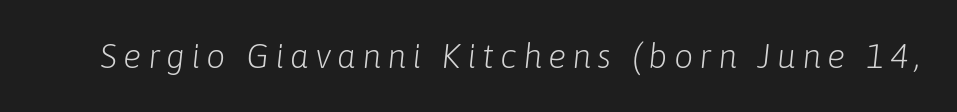
Style check: oblique. Character widths vary here, with narrow letters taking less room than wide ones. Bold? No — there's no thickening of the strokes. This rendering features lettering with no underline.
